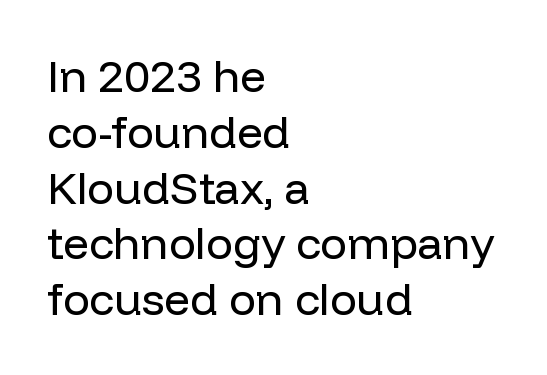
The image shows 45 px regular-weight sans-serif type, upright; set left-aligned, line spacing 1.24x, normal letter spacing, not underlined; low stroke contrast and a medium x-height.
